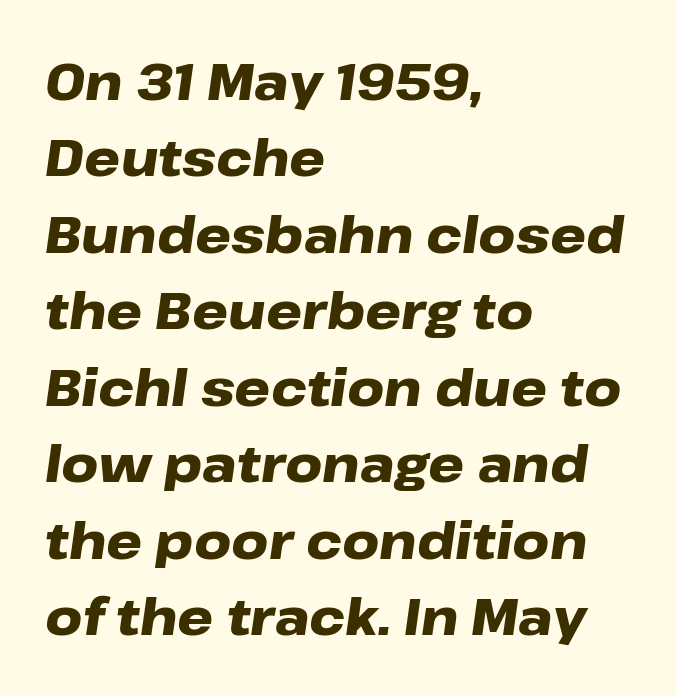
{"italic": "yes", "lean": "right", "slant_degrees": 8, "bold": "yes", "weight": "heavy", "width": "wide", "stroke_contrast": "low", "x_height": "medium", "monospaced": "no", "underline": "no", "align": "left", "line_spacing": "normal", "line_spacing_ratio": 1.5, "letter_spacing": "normal", "letter_spacing_em": 0.0, "glyph_px": 51}
